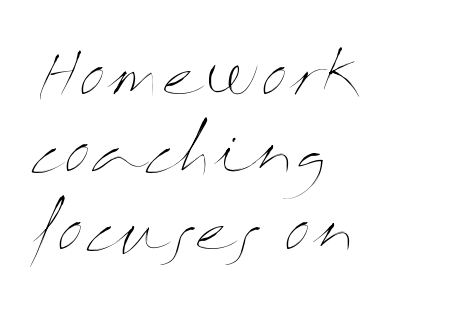
Is this a fixed-width face? No — the glyphs have proportional, varying widths. Caption: face not bold, strokes unweighted. Glance below the letters and you will spot only blank space. Where is the straight margin? On the left.
